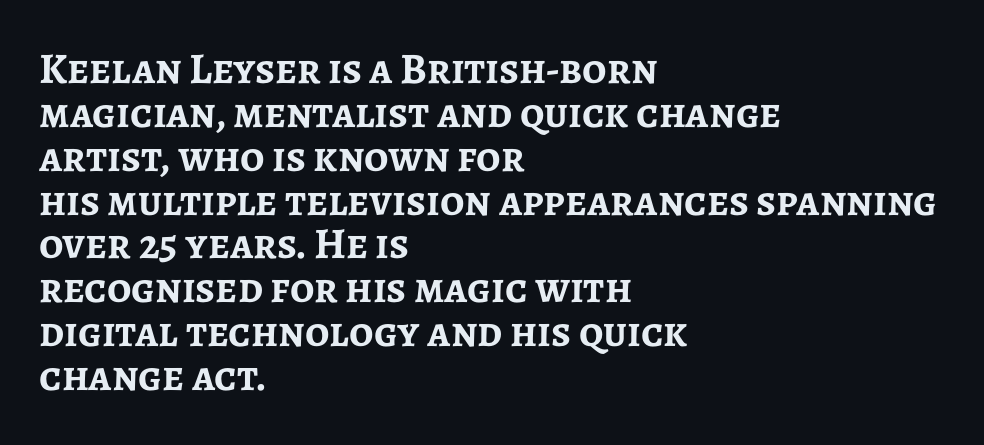
Honestly, the rows look squashed on top of each other. Unlike a traditional serif, this face leaves its strokes unadorned. This sample has the flowing, uneven cadence of proportional lettering. These lines are set flush left with a ragged right edge. Is the type bold? Yes — the strokes are clearly thick and heavy. The letters stand straight up with perfectly vertical stems.
